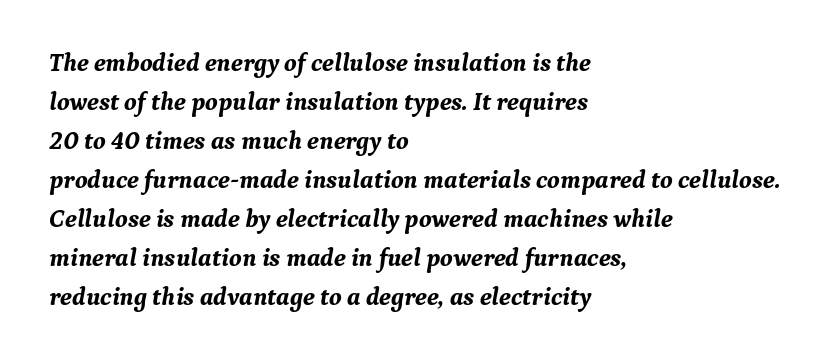
Q: Is the text bold? A: Yes.
Q: Is the text italic (slanted)? A: Yes, it leans right by about 9 degrees.
Q: Is the text underlined? A: No.
Q: How is the paragraph aligned? A: Left-aligned.
Q: Is the spacing between letters normal or unusually wide? A: Normal.
Q: Is the spacing between lines tight, normal or loose? A: Normal.
